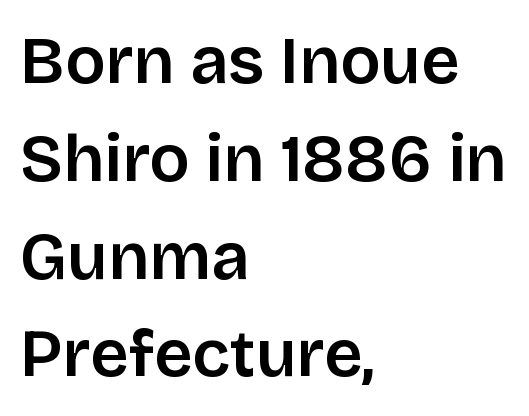
Q: Is the text italic (slanted)? A: No, it is upright.
Q: Is the typeface a serif or a sans-serif typeface? A: Sans-serif.
Q: Is the text underlined? A: No.
Q: How is the paragraph aligned? A: Left-aligned.
Q: Is the spacing between letters normal or unusually wide? A: Normal.
Q: Is the spacing between lines tight, normal or loose? A: Normal.
Q: Width (condensed, normal, or wide)? A: Normal.
Q: Stroke contrast? A: Low.
Q: x-height? A: Large.
Q: Monospaced? A: No.
